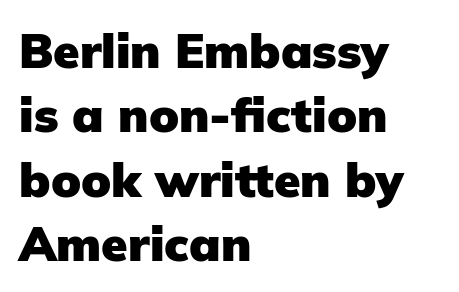
Q: Is the text bold? A: Yes.
Q: Is the text italic (slanted)? A: No, it is upright.
Q: Is the typeface a serif or a sans-serif typeface? A: Sans-serif.
Q: Is the text underlined? A: No.
Q: How is the paragraph aligned? A: Left-aligned.
Q: Is the spacing between letters normal or unusually wide? A: Normal.
Q: Is the spacing between lines tight, normal or loose? A: Normal.
Q: Width (condensed, normal, or wide)? A: Normal.
Q: Stroke contrast? A: Low.
Q: x-height? A: Medium.
Q: Monospaced? A: No.
